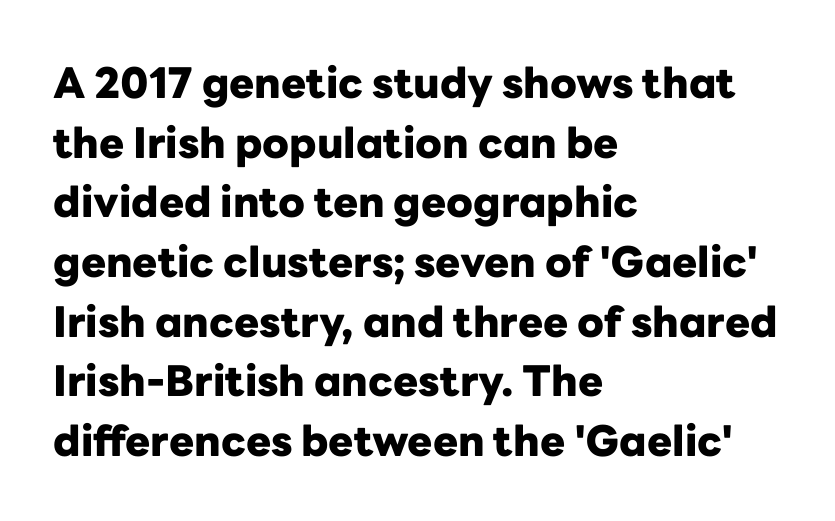
Q: Is the text bold? A: Yes.
Q: Is the text italic (slanted)? A: No, it is upright.
Q: Is the typeface a serif or a sans-serif typeface? A: Sans-serif.
Q: Is the text underlined? A: No.
Q: How is the paragraph aligned? A: Left-aligned.
Q: Is the spacing between letters normal or unusually wide? A: Normal.
Q: Is the spacing between lines tight, normal or loose? A: Normal.
Q: Width (condensed, normal, or wide)? A: Normal.
Q: Stroke contrast? A: Low.
Q: x-height? A: Medium.
Q: Monospaced? A: No.
